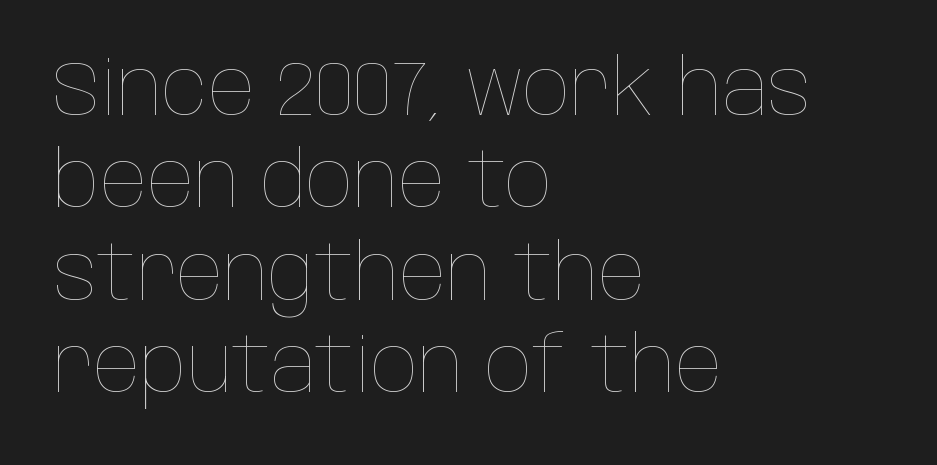
The image shows 77 px thin, condensed type, upright; set left-aligned, line spacing 1.2x, normal letter spacing, not underlined; low stroke contrast and a large x-height.
